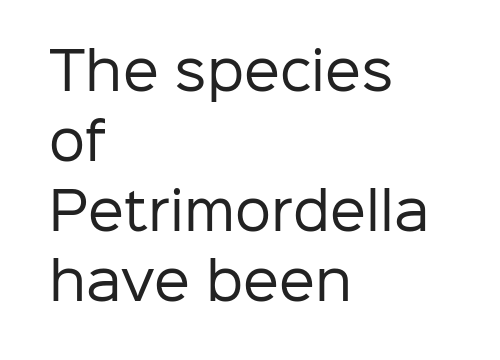
Compared with typical body copy, the letter spacing here is the same. Designer's note — italics off, roman on. Normally led — the rows are evenly, conventionally spaced. Horizontal alignment here is leftward, the default for most running prose. Is this a heavy cut? Hardly; it is regular or lighter.
